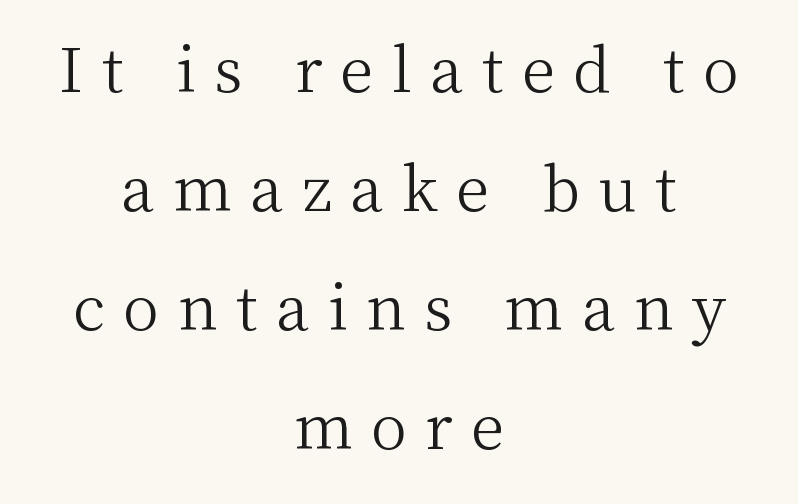
{"serif": "yes", "italic": "no", "bold": "no", "weight": "light", "width": "normal", "stroke_contrast": "medium", "x_height": "medium", "monospaced": "no", "underline": "no", "align": "center", "line_spacing": "loose", "line_spacing_ratio": 1.95, "letter_spacing": "wide", "letter_spacing_em": 0.3, "glyph_px": 61}
